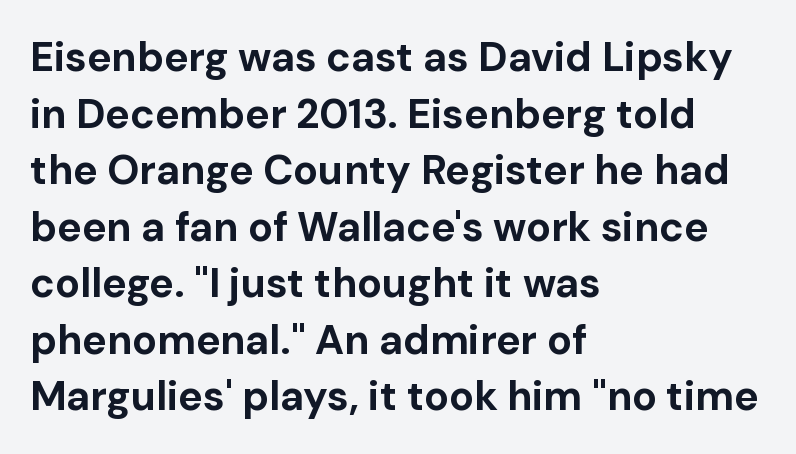
The image shows 41 px bold sans-serif type, upright; set left-aligned, normal line spacing (1.38x), normal letter spacing, not underlined; low stroke contrast and a medium x-height.
